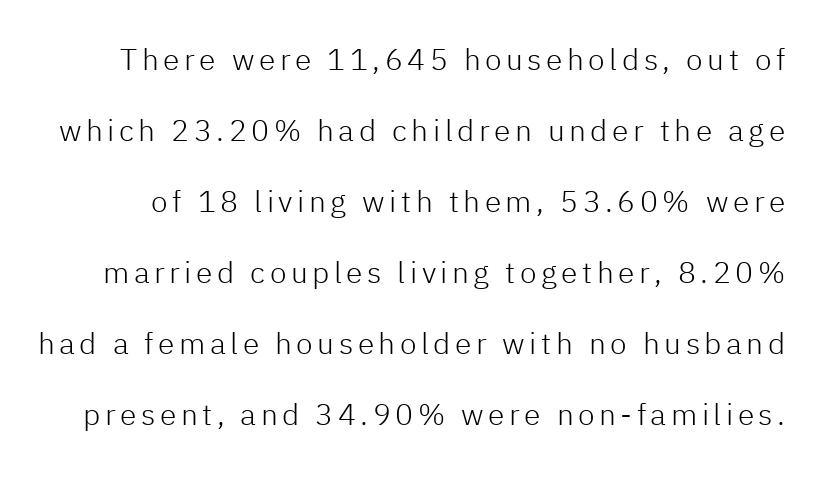
{"serif": "no", "italic": "no", "bold": "no", "weight": "light", "width": "normal", "stroke_contrast": "low", "x_height": "medium", "monospaced": "no", "underline": "no", "line_spacing": "loose", "line_spacing_ratio": 2.37, "glyph_px": 30}
